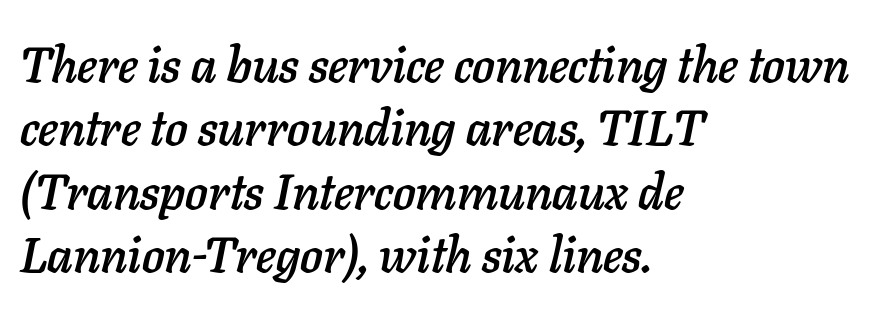
The image shows 50 px text type, italic (leaning right); set left-aligned, normal line spacing (1.27x), normal letter spacing, not underlined; low stroke contrast and a medium x-height.
